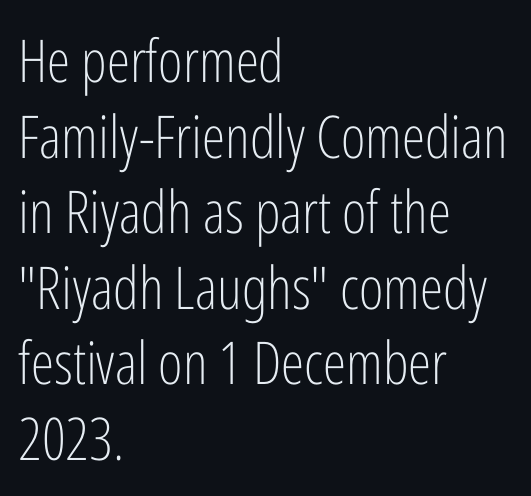
Q: Is the text bold? A: No.
Q: Is the text italic (slanted)? A: No, it is upright.
Q: Is the typeface a serif or a sans-serif typeface? A: Sans-serif.
Q: Is the text underlined? A: No.
Q: How is the paragraph aligned? A: Left-aligned.
Q: Is the spacing between letters normal or unusually wide? A: Normal.
Q: Is the spacing between lines tight, normal or loose? A: Normal.
Q: Width (condensed, normal, or wide)? A: Condensed.
Q: Stroke contrast? A: Low.
Q: x-height? A: Medium.
Q: Monospaced? A: No.
